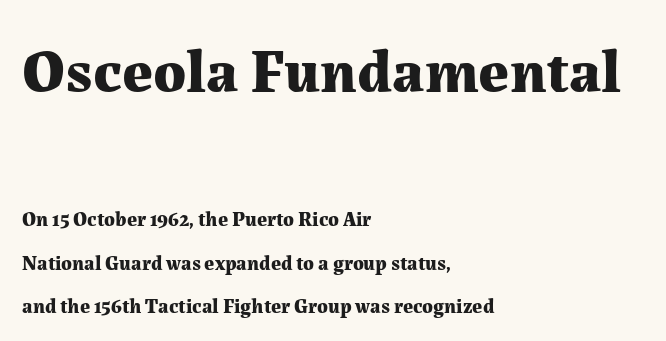
The image shows 61 px bold serif type, upright; set left-aligned, loose line spacing (2.17x), normal letter spacing, not underlined; the first (top) block is 3.05x larger; medium stroke contrast and a medium x-height.
